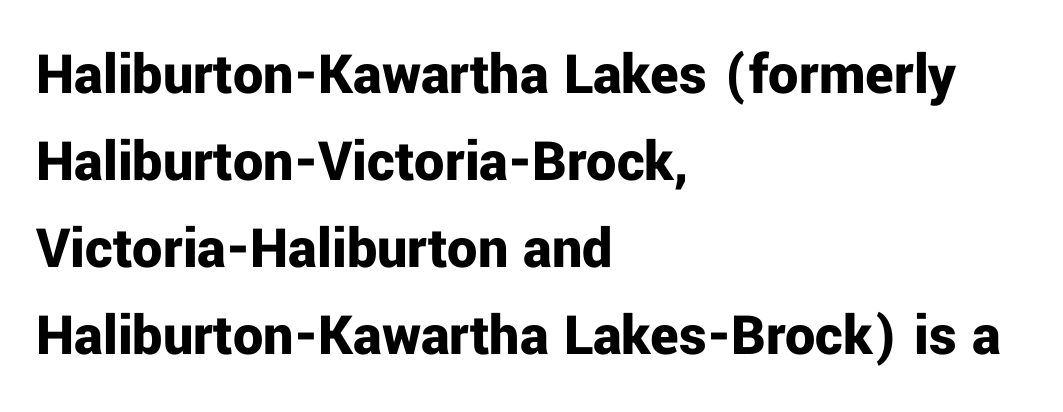
The image shows 60 px bold sans-serif type, upright; set left-aligned, normal line spacing (1.45x), normal letter spacing, not underlined; low stroke contrast and a medium x-height.
